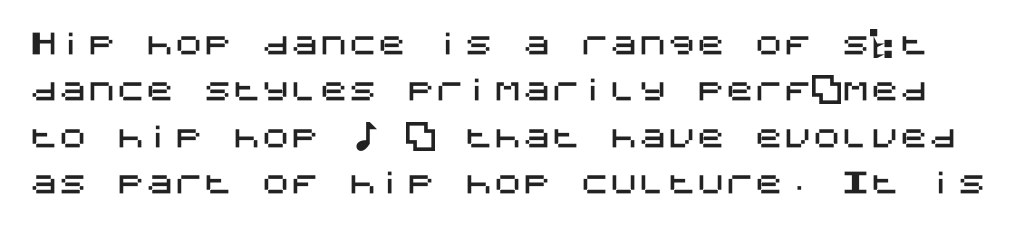
The image shows 29 px sans-serif type, upright; set normal line spacing (1.6x), normal letter spacing, not underlined; medium stroke contrast and a large x-height.
